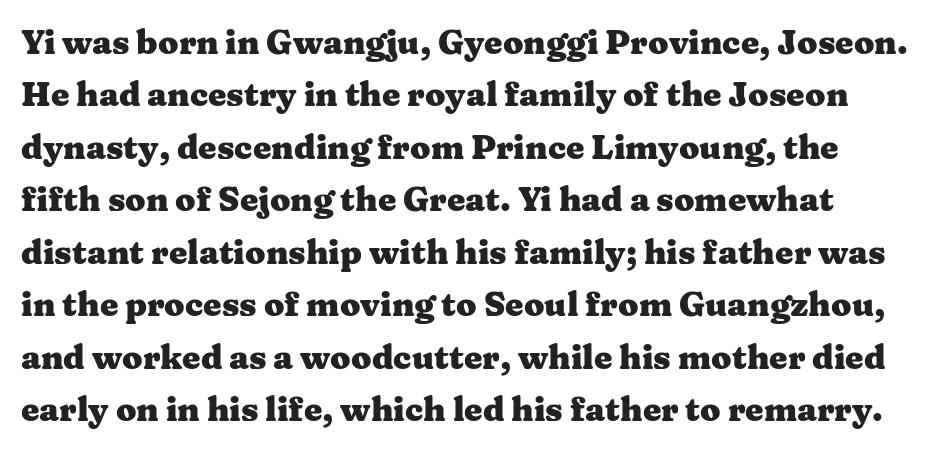
Q: Is the text bold? A: Yes.
Q: Is the text italic (slanted)? A: No, it is upright.
Q: Is the typeface a serif or a sans-serif typeface? A: Serif.
Q: Is the text underlined? A: No.
Q: Is the spacing between letters normal or unusually wide? A: Normal.
Q: Is the spacing between lines tight, normal or loose? A: Normal.
Q: Width (condensed, normal, or wide)? A: Wide.
Q: Stroke contrast? A: Medium.
Q: x-height? A: Medium.
Q: Monospaced? A: No.
